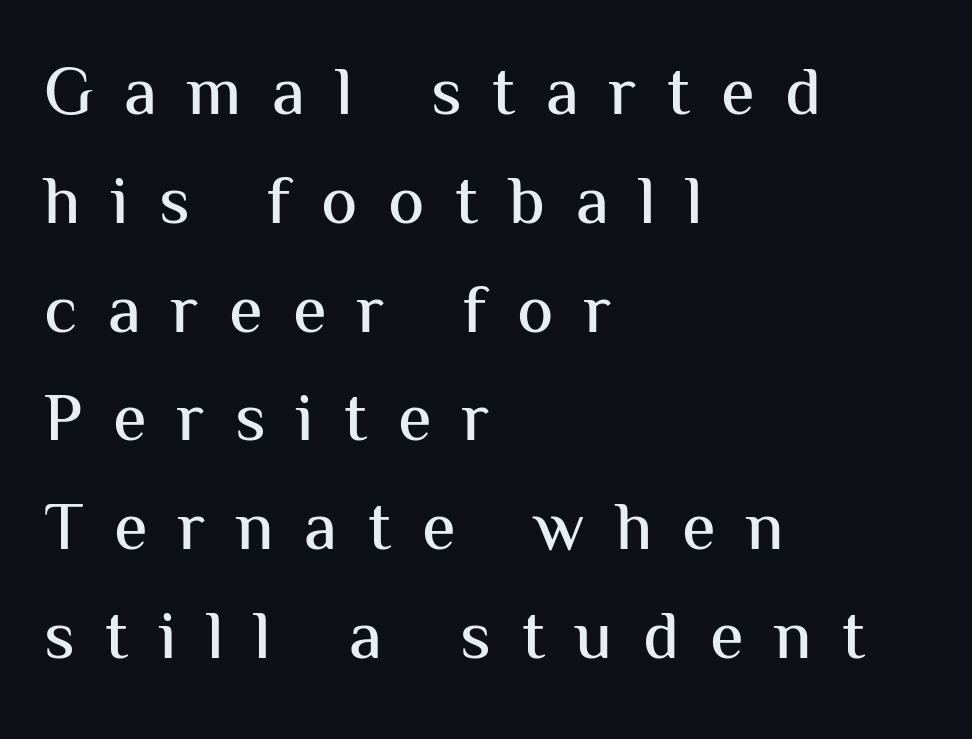
{"serif": "no", "italic": "no", "width": "normal", "stroke_contrast": "medium", "x_height": "medium", "monospaced": "no", "underline": "no", "align": "left", "line_spacing": "normal", "line_spacing_ratio": 1.6, "letter_spacing": "wide", "letter_spacing_em": 0.45, "glyph_px": 68}
